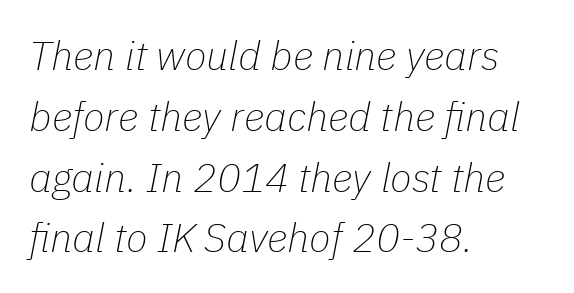
Q: Is the text bold? A: No.
Q: Is the text italic (slanted)? A: Yes, it leans right by about 11 degrees.
Q: Is the text underlined? A: No.
Q: How is the paragraph aligned? A: Left-aligned.
Q: Is the spacing between letters normal or unusually wide? A: Normal.
Q: Is the spacing between lines tight, normal or loose? A: Normal.
Q: Width (condensed, normal, or wide)? A: Normal.
Q: Stroke contrast? A: Low.
Q: x-height? A: Medium.
Q: Monospaced? A: No.
